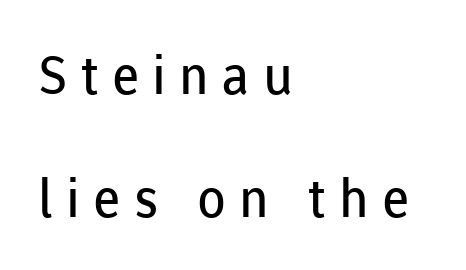
The image shows 53 px regular-weight sans-serif type, upright; set left-aligned, loose line spacing (2.32x), unusually wide letter spacing (+0.25 em), not underlined; low stroke contrast and a medium x-height.
